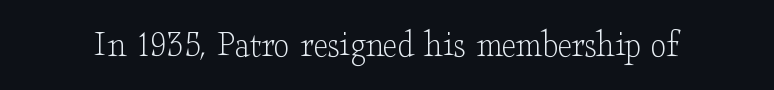
{"serif": "yes", "italic": "no", "bold": "no", "weight": "light", "width": "wide", "stroke_contrast": "low", "x_height": "small", "monospaced": "no", "underline": "no", "letter_spacing": "normal", "letter_spacing_em": 0.0, "glyph_px": 39}
